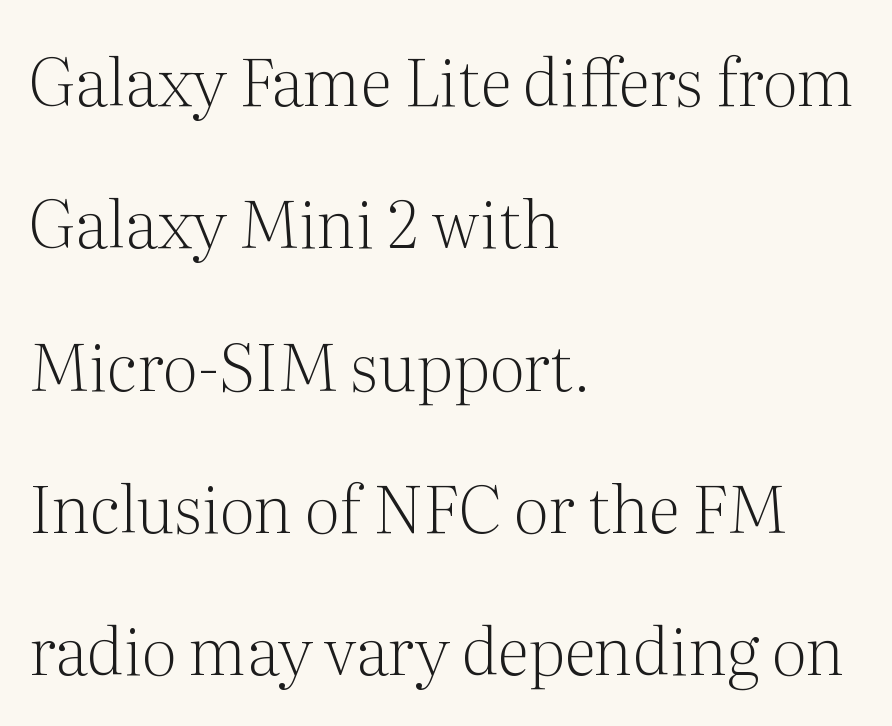
Airy leading. The setting favours the left margin, as ordinary paragraphs usually do. The passage shown is typed in a proportional face where columns would drift. What kind of face is this? One with serifs. No word sits above an underline.
